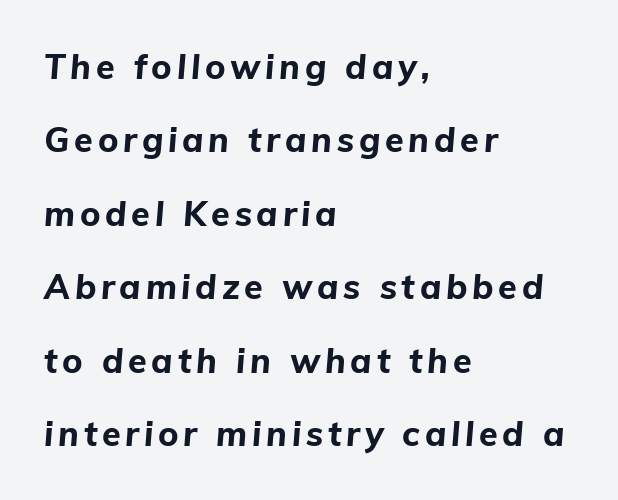
The image shows 34 px bold type, italic (leaning right); set left-aligned, loose line spacing (2.16x), not underlined; low stroke contrast and a medium x-height.
